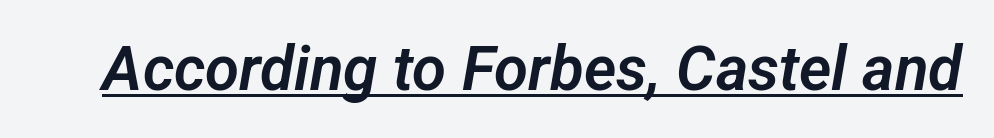
Each letter keeps its own natural width here, so spacing adapts to shape. Look at the tracking — it's just the regular setting, nothing added. Every word sits above its own underline. The font family rendered here belongs to the sans-serif group.
